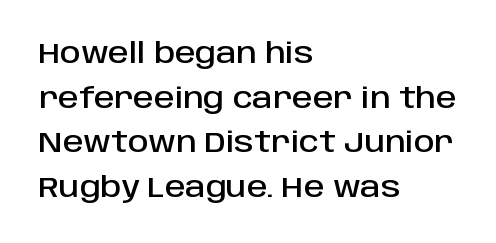
Q: Is the text italic (slanted)? A: No, it is upright.
Q: Is the typeface a serif or a sans-serif typeface? A: Sans-serif.
Q: Is the text underlined? A: No.
Q: How is the paragraph aligned? A: Left-aligned.
Q: Is the spacing between letters normal or unusually wide? A: Normal.
Q: Is the spacing between lines tight, normal or loose? A: Normal.
Q: Width (condensed, normal, or wide)? A: Normal.
Q: Stroke contrast? A: Low.
Q: x-height? A: Large.
Q: Monospaced? A: No.
